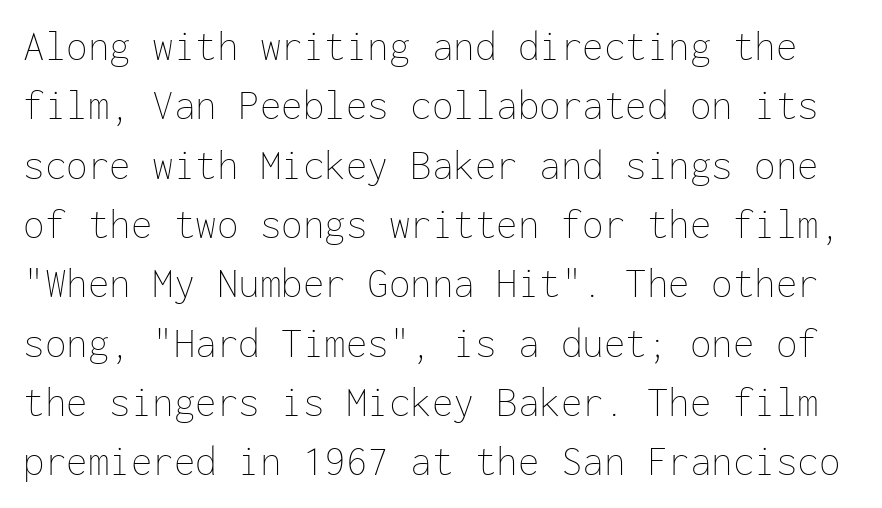
The image shows 43 px thin type, upright, monospaced; set normal line spacing (1.38x), normal letter spacing, not underlined; low stroke contrast and a medium x-height.
